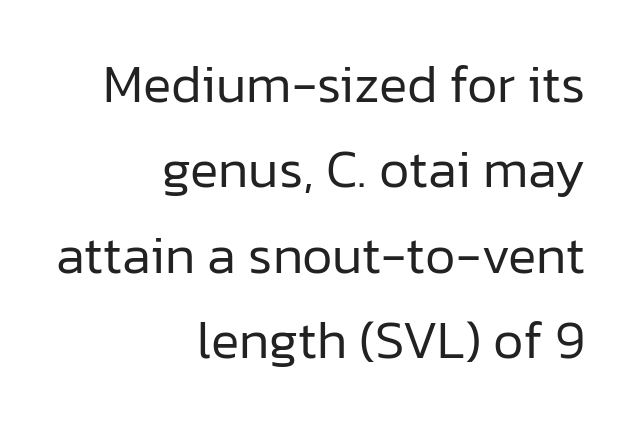
Q: Is the text bold? A: No.
Q: Is the text italic (slanted)? A: No, it is upright.
Q: Is the typeface a serif or a sans-serif typeface? A: Sans-serif.
Q: Is the text underlined? A: No.
Q: How is the paragraph aligned? A: Right-aligned.
Q: Is the spacing between letters normal or unusually wide? A: Normal.
Q: Is the spacing between lines tight, normal or loose? A: Normal.
Q: Width (condensed, normal, or wide)? A: Normal.
Q: Stroke contrast? A: Low.
Q: x-height? A: Medium.
Q: Monospaced? A: No.
